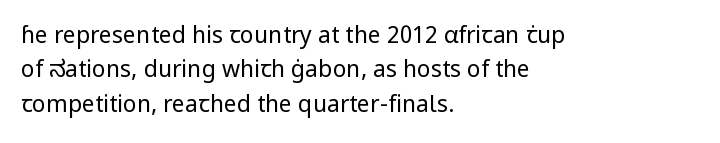
The image shows 23 px text type, upright; set left-aligned, normal line spacing (1.49x), normal letter spacing, not underlined.
